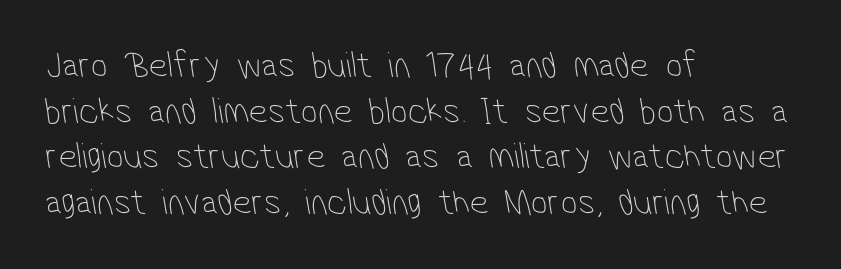
You can tell from the bare stems that sans-serif type was used. Character widths vary here, with narrow letters taking less room than wide ones. Summary of weight: not heavy and not bold. The space beneath each line is pristine and unruled.
